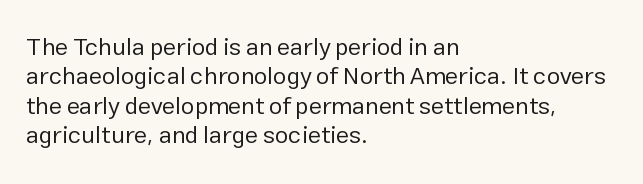
The image shows 24 px text type, upright; set left-aligned, line spacing 1.22x, normal letter spacing, not underlined.
